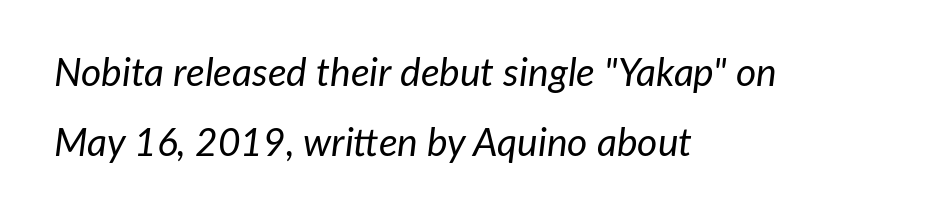
Q: Is the text bold? A: No.
Q: Is the text italic (slanted)? A: Yes, it leans right by about 7 degrees.
Q: Is the text underlined? A: No.
Q: How is the paragraph aligned? A: Left-aligned.
Q: Is the spacing between letters normal or unusually wide? A: Normal.
Q: Width (condensed, normal, or wide)? A: Normal.
Q: Stroke contrast? A: Low.
Q: x-height? A: Medium.
Q: Monospaced? A: No.
